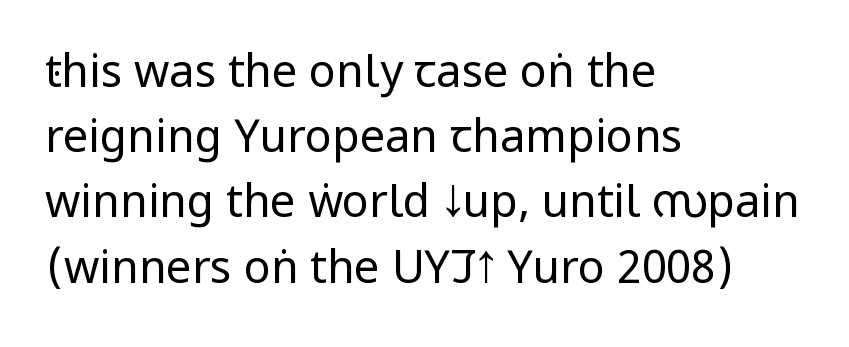
The image shows 45 px regular-weight, condensed sans-serif type, upright; set left-aligned, normal line spacing (1.45x), normal letter spacing, not underlined; low stroke contrast and a large x-height.
